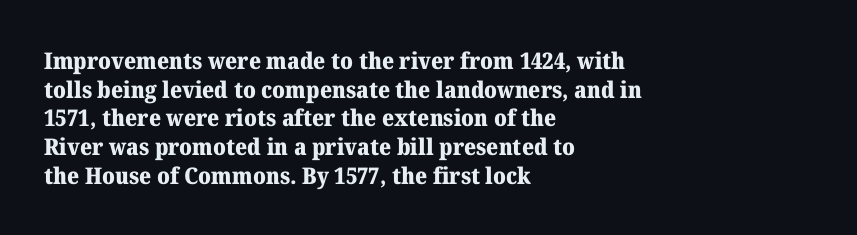
In CSS terms this would be text-align: left. On the weight axis this lands at bold, roughly 700. No word sits above an underline. Regarding leading, the lines here are spaced in the standard way. Quick note: not italic, upright. Glyph-to-glyph distance matches everyday printed text.
